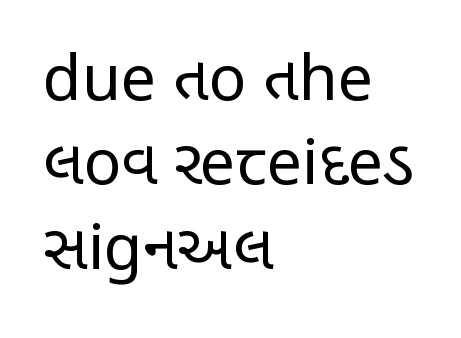
The image shows 63 px regular-weight, condensed sans-serif type, upright; set left-aligned, normal line spacing (1.34x), normal letter spacing, not underlined; low stroke contrast and a large x-height.
